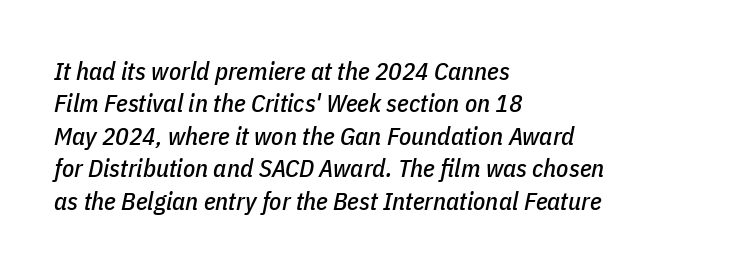
The typesetter chose a ragged-right arrangement here. Designer's note — italics engaged. Words appear dense and cohesive because spacing is normal. Notice how descenders clear the ascenders below comfortably — that's standard leading. The area under the type is left untouched.
